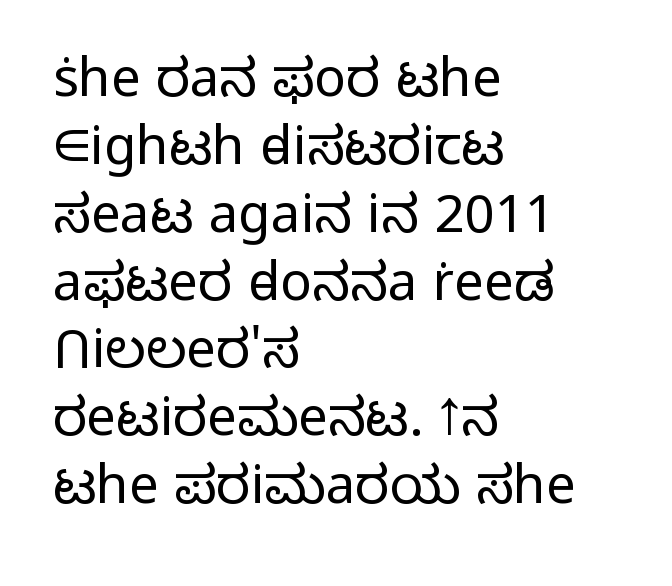
Q: Is the text bold? A: No.
Q: Is the text italic (slanted)? A: No, it is upright.
Q: Is the typeface a serif or a sans-serif typeface? A: Sans-serif.
Q: Is the text underlined? A: No.
Q: How is the paragraph aligned? A: Left-aligned.
Q: Is the spacing between letters normal or unusually wide? A: Normal.
Q: Is the spacing between lines tight, normal or loose? A: Normal.
Q: Width (condensed, normal, or wide)? A: Normal.
Q: Stroke contrast? A: Low.
Q: x-height? A: Medium.
Q: Monospaced? A: No.
